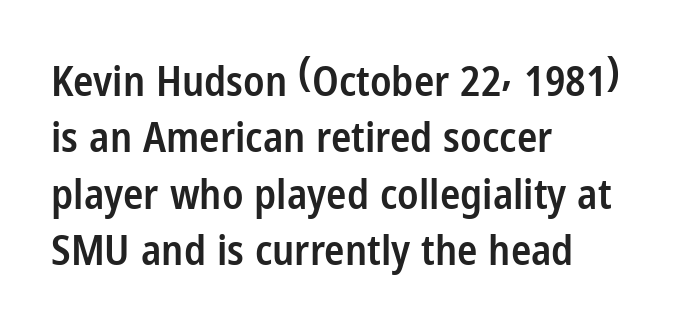
Q: Is the text bold? A: Semi-bold.
Q: Is the text italic (slanted)? A: No, it is upright.
Q: Is the typeface a serif or a sans-serif typeface? A: Sans-serif.
Q: Is the text underlined? A: No.
Q: How is the paragraph aligned? A: Left-aligned.
Q: Is the spacing between letters normal or unusually wide? A: Normal.
Q: Is the spacing between lines tight, normal or loose? A: Normal.
Q: Width (condensed, normal, or wide)? A: Condensed.
Q: Stroke contrast? A: Low.
Q: x-height? A: Medium.
Q: Monospaced? A: No.
